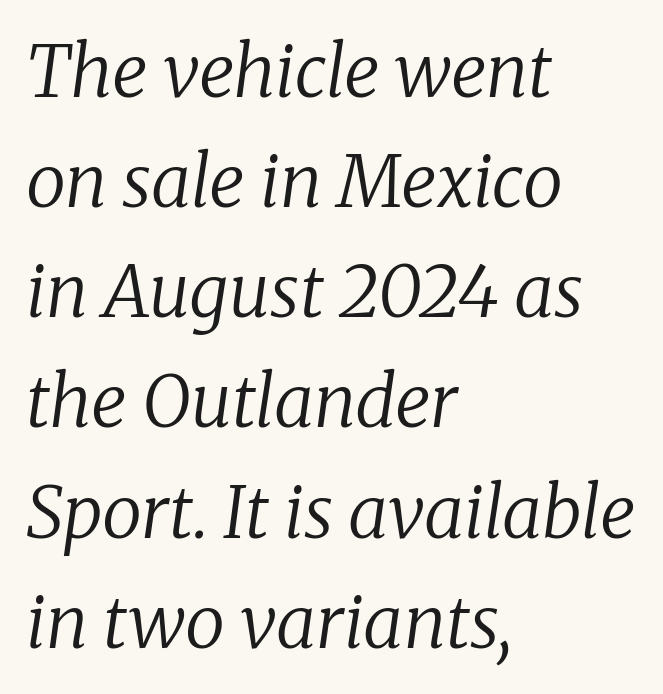
The passage shown is typed in a proportional face where columns would drift. Stems here are at most as thick as an everyday book face. The designer left line spacing at the default. It's the slanting kind of type.
